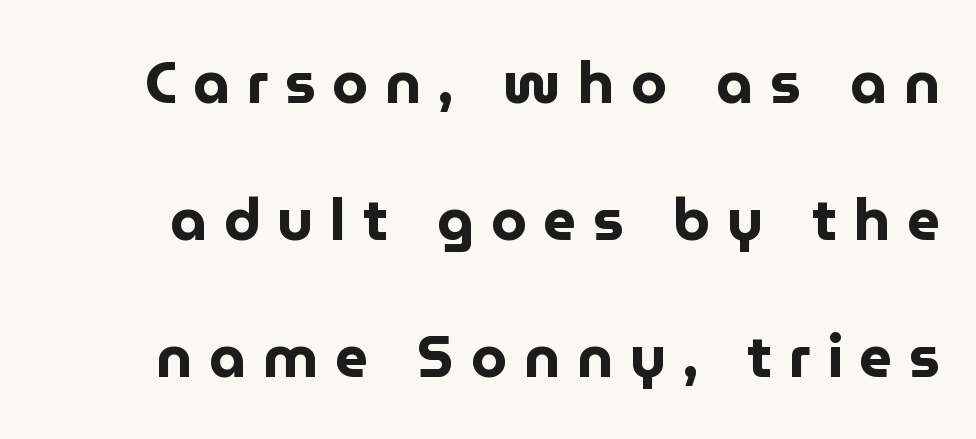
Each glyph is drawn with heavy, bold strokes. Nope, no serifs anywhere on these letters. Regarding leading, the lines here are spaced well apart. Posture: straight, roman, zero tilt. The specimen omits any rule beneath the text block's lines. Varying glyph widths throughout — classic text-font behaviour.
